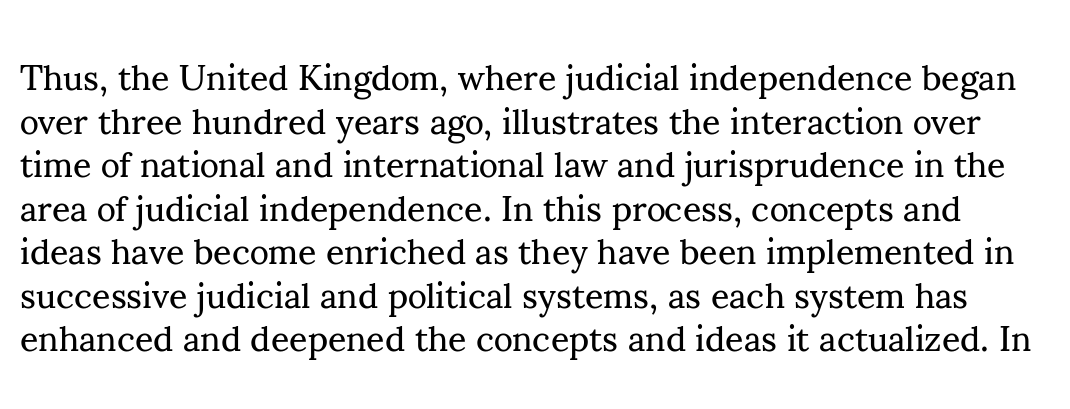
Italic? Not at all — the glyphs are vertical. Think of a printed novel: that variable character pitch is what you see here. Letters rest on an invisible, unmarked baseline. What stands out about the letter spacing? Nothing — it is the standard amount.
